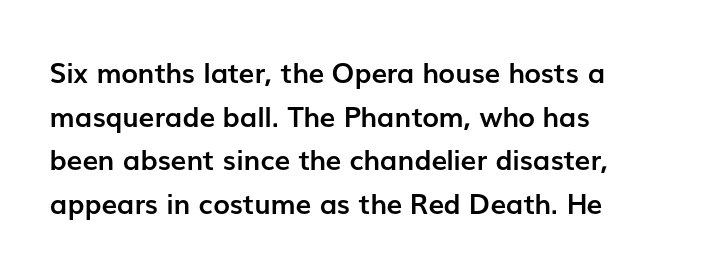
{"serif": "no", "italic": "no", "bold": "yes", "weight": "semibold", "width": "normal", "stroke_contrast": "low", "x_height": "medium", "monospaced": "no", "underline": "no", "align": "left", "line_spacing": "normal", "line_spacing_ratio": 1.56, "letter_spacing": "normal", "letter_spacing_em": 0.0, "glyph_px": 28}
